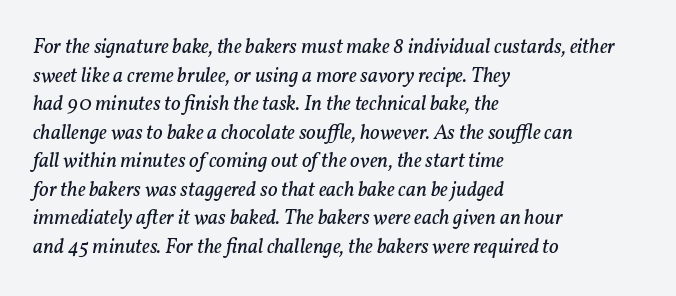
{"italic": "yes", "lean": "right", "slant_degrees": 11, "bold": "no", "underline": "no", "align": "left", "line_spacing": "normal", "line_spacing_ratio": 1.36, "letter_spacing": "normal", "letter_spacing_em": 0.0, "glyph_px": 21}
